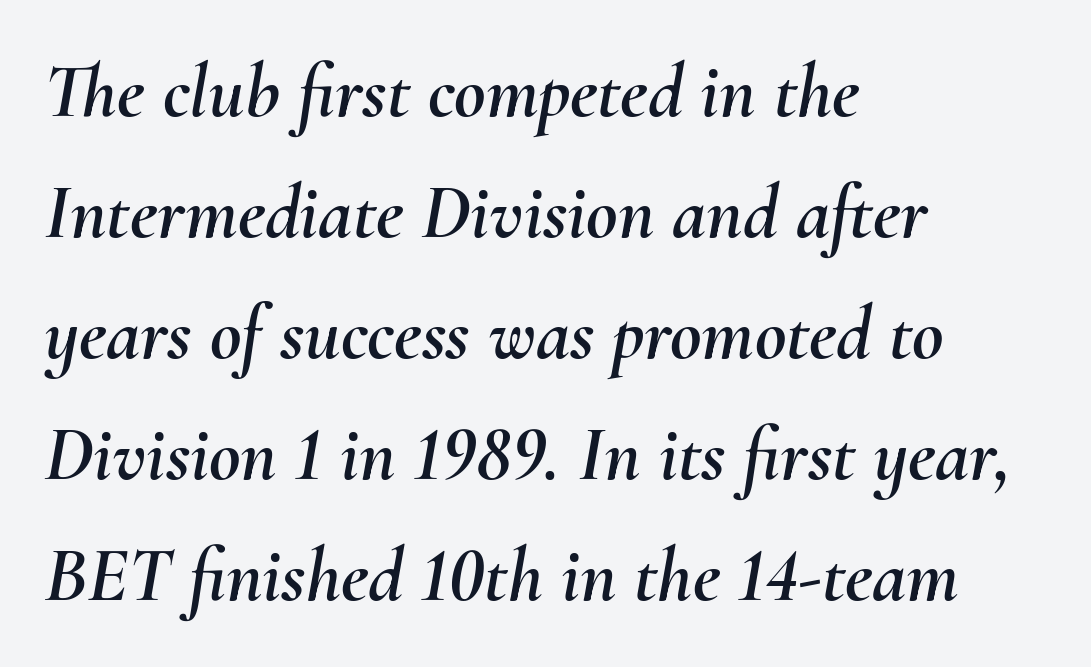
{"italic": "yes", "lean": "right", "slant_degrees": 10, "width": "normal", "stroke_contrast": "medium", "x_height": "small", "monospaced": "no", "underline": "no", "align": "left", "line_spacing": "normal", "line_spacing_ratio": 1.57, "letter_spacing": "normal", "letter_spacing_em": 0.0, "glyph_px": 77}
